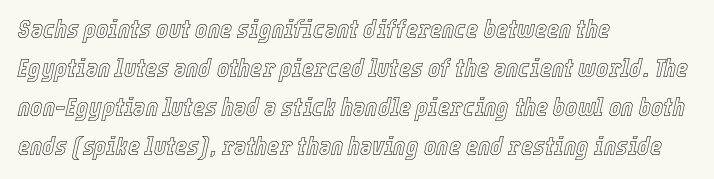
{"italic": "yes", "lean": "right", "slant_degrees": 12, "underline": "no", "align": "left", "line_spacing": "normal", "line_spacing_ratio": 1.5, "letter_spacing": "normal", "letter_spacing_em": 0.0, "glyph_px": 26}
